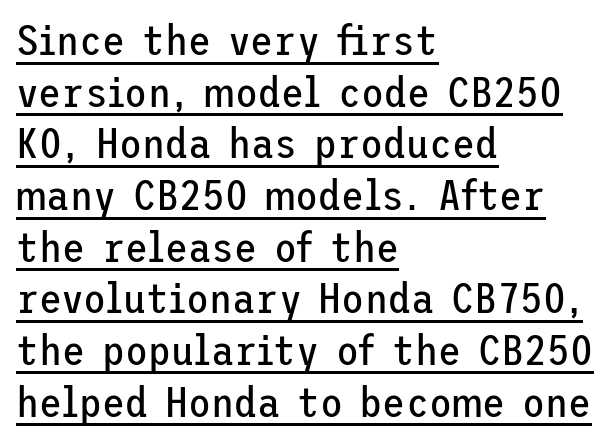
The image shows 42 px regular-weight sans-serif type, upright; set left-aligned, line spacing 1.23x, normal letter spacing, underlined; low stroke contrast and a medium x-height.
